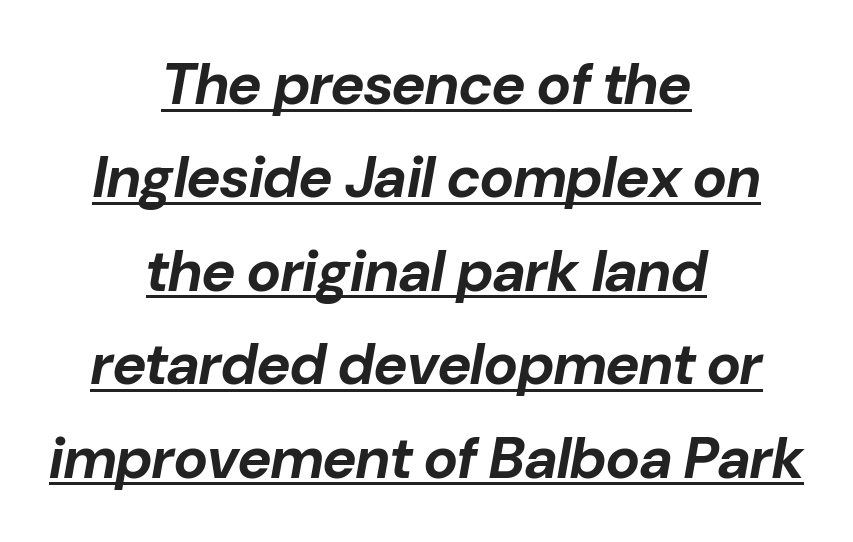
The image shows 58 px bold type, italic (leaning right); set centered, normal line spacing (1.61x), normal letter spacing, underlined; low stroke contrast and a medium x-height.
